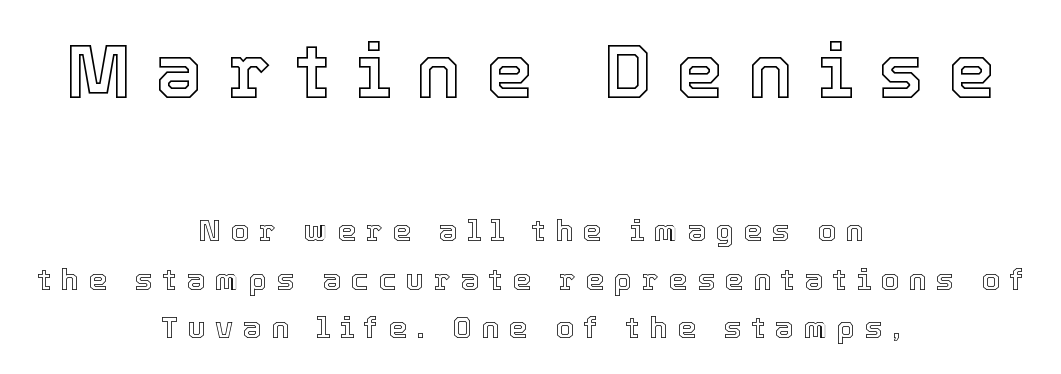
Q: Is the text italic (slanted)? A: No, it is upright.
Q: Is the text underlined? A: No.
Q: How is the paragraph aligned? A: Centered.
Q: Is the spacing between letters normal or unusually wide? A: Unusually wide.
Q: Is the spacing between lines tight, normal or loose? A: Normal.
Q: Which block of text is set in a larger size, the first (top) or the second (bottom)? A: The first (top) one.
Q: Width (condensed, normal, or wide)? A: Normal.
Q: x-height? A: Medium.
Q: Monospaced? A: No.
